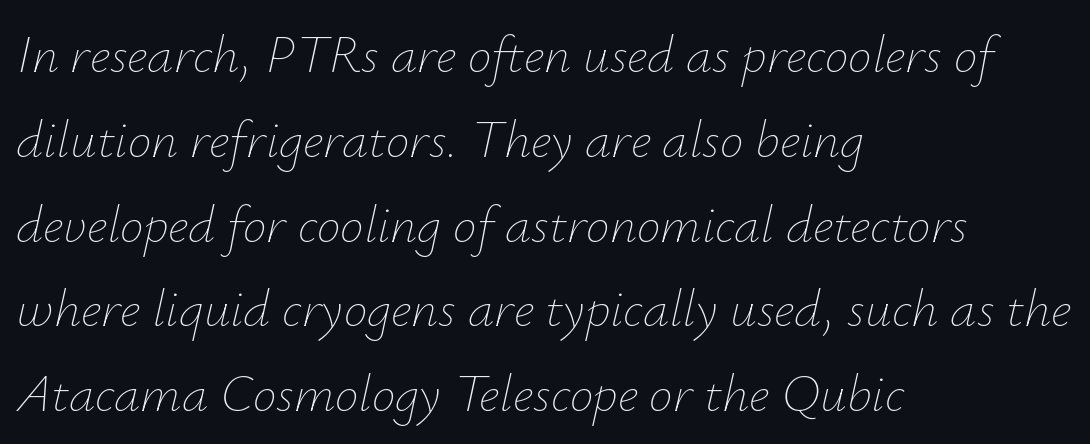
{"italic": "yes", "lean": "right", "slant_degrees": 12, "bold": "no", "weight": "thin", "width": "normal", "stroke_contrast": "low", "x_height": "small", "monospaced": "no", "underline": "no", "align": "left", "line_spacing": "normal", "line_spacing_ratio": 1.6, "letter_spacing": "normal", "letter_spacing_em": 0.0, "glyph_px": 53}
